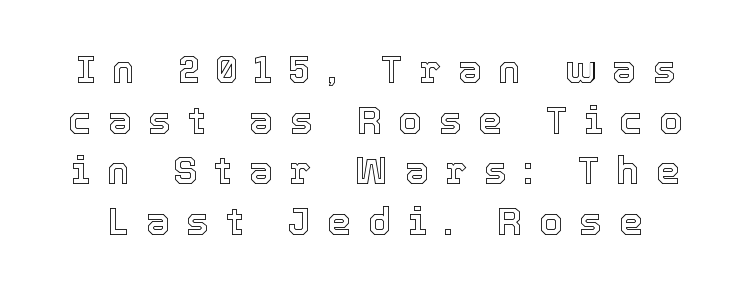
Q: Is the text italic (slanted)? A: No, it is upright.
Q: Is the text underlined? A: No.
Q: Is the spacing between letters normal or unusually wide? A: Unusually wide.
Q: Is the spacing between lines tight, normal or loose? A: Normal.
Q: Width (condensed, normal, or wide)? A: Normal.
Q: x-height? A: Medium.
Q: Monospaced? A: No.
